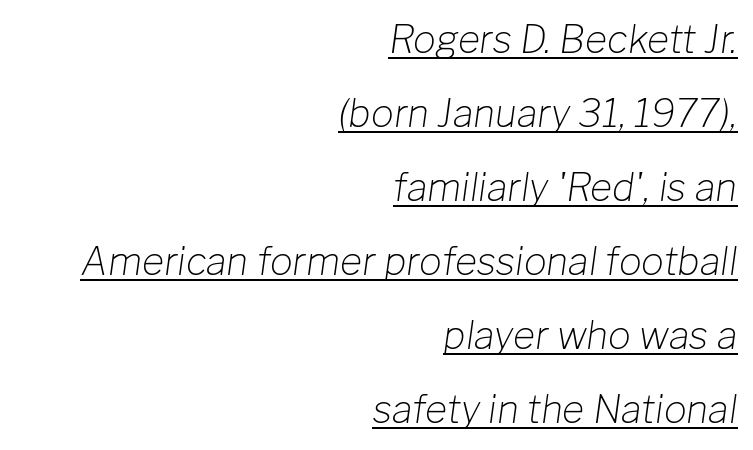
The image shows 38 px light type, italic (leaning right); set right-aligned, loose line spacing (1.95x), normal letter spacing, underlined; low stroke contrast and a medium x-height.
